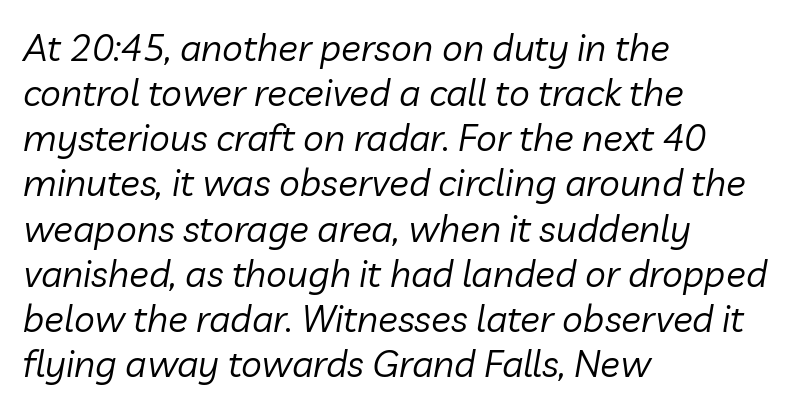
The image shows 37 px regular-weight type, italic (leaning right); set left-aligned, line spacing 1.22x, normal letter spacing, not underlined; low stroke contrast and a medium x-height.
